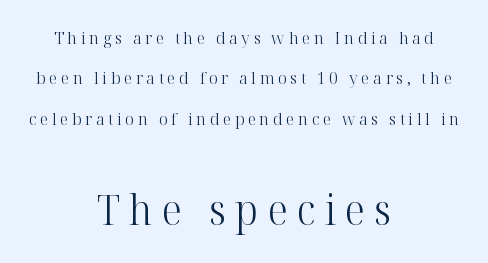
Q: Is the text bold? A: No.
Q: Is the text italic (slanted)? A: No, it is upright.
Q: Is the typeface a serif or a sans-serif typeface? A: Serif.
Q: Is the text underlined? A: No.
Q: How is the paragraph aligned? A: Centered.
Q: Is the spacing between letters normal or unusually wide? A: Unusually wide.
Q: Is the spacing between lines tight, normal or loose? A: Loose.
Q: Which block of text is set in a larger size, the first (top) or the second (bottom)? A: The second (bottom) one.
Q: Width (condensed, normal, or wide)? A: Normal.
Q: Stroke contrast? A: High.
Q: x-height? A: Medium.
Q: Monospaced? A: No.
